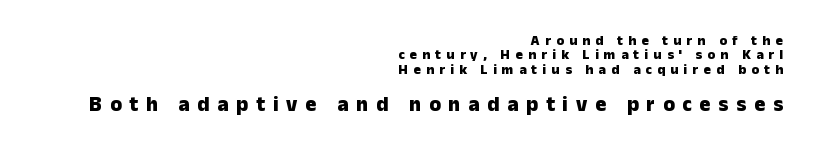
Each new line begins almost immediately beneath the previous one. Nobody drew a line under any word here. The letters stand upright; this is a roman face. The block sitting lower on the canvas is the one with enlarged characters. If you drew a ruler down the right edge, every line would touch it.
